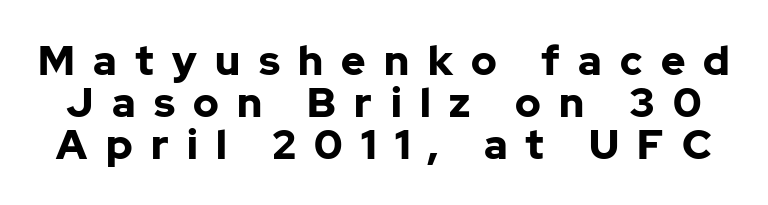
Unlike a traditional serif, this face leaves its strokes unadorned. Its strokes are broad and dark, the hallmark of bold type. The lettering holds an erect, upright posture throughout. The leading is snug, giving the passage a crowded texture. You could not count columns in this text — the font is proportionally spaced. The zone under the glyphs is completely vacant.
